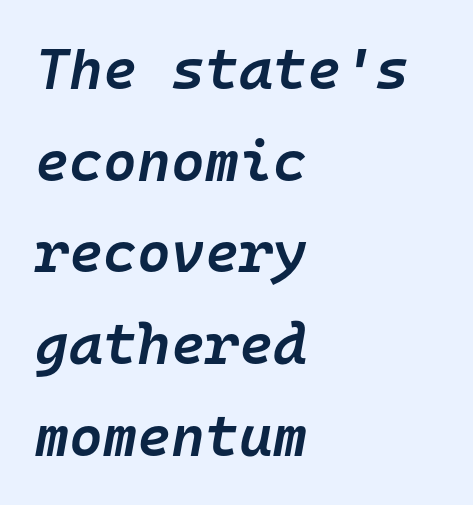
This is moderately heavy type, rendered in semibold. Here the designer chose a console-style face with uniform glyph widths. Caption: multi-line text, flush left, ragged right. Designer's note — italics engaged.
